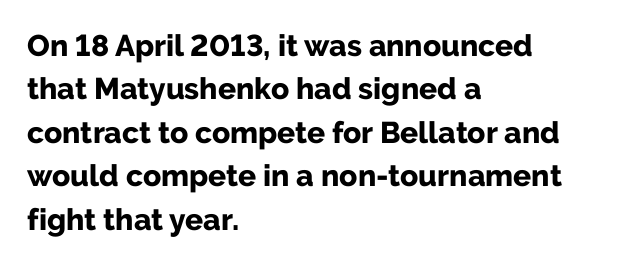
Q: Is the text bold? A: Yes.
Q: Is the text italic (slanted)? A: No, it is upright.
Q: Is the typeface a serif or a sans-serif typeface? A: Sans-serif.
Q: Is the text underlined? A: No.
Q: How is the paragraph aligned? A: Left-aligned.
Q: Is the spacing between letters normal or unusually wide? A: Normal.
Q: Is the spacing between lines tight, normal or loose? A: Normal.
Q: Width (condensed, normal, or wide)? A: Normal.
Q: Stroke contrast? A: Low.
Q: x-height? A: Medium.
Q: Monospaced? A: No.
